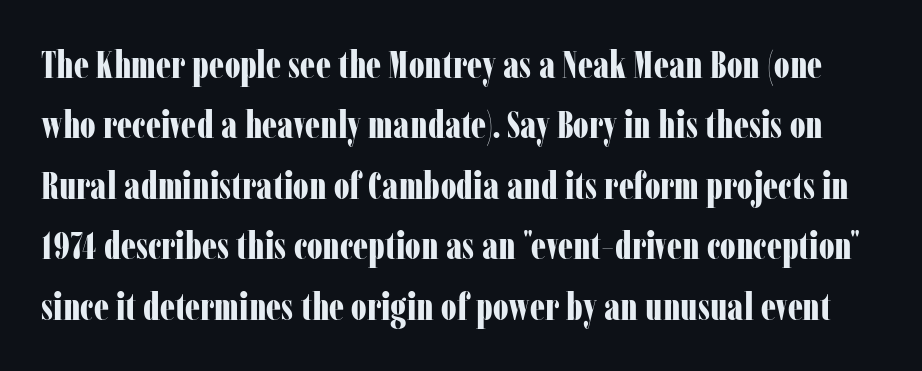
The image shows 38 px bold, condensed serif type, upright; set normal line spacing (1.59x), normal letter spacing, not underlined; low stroke contrast and a medium x-height.
